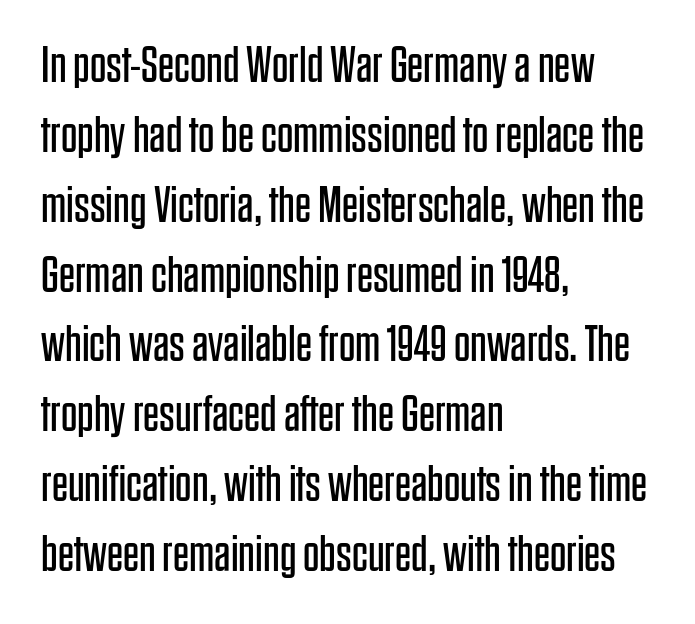
The lettering holds an erect, upright posture throughout. Here the glyphs are tracked normally, forming tight word shapes. Compared with typical paragraphs, the rows here are spaced about the same. Descenders hang freely into open space.
